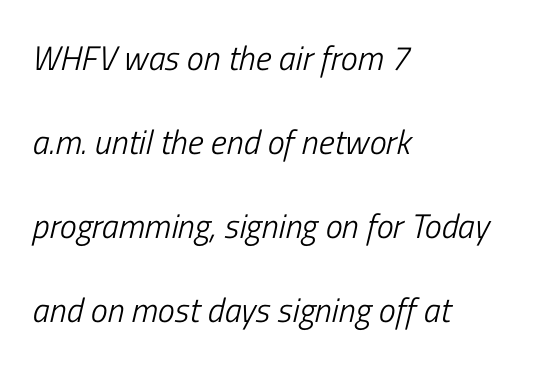
{"italic": "yes", "lean": "right", "slant_degrees": 13, "bold": "no", "weight": "light", "width": "condensed", "stroke_contrast": "low", "x_height": "medium", "monospaced": "no", "underline": "no", "align": "left", "line_spacing": "loose", "line_spacing_ratio": 2.47, "letter_spacing": "normal", "letter_spacing_em": 0.0, "glyph_px": 34}
